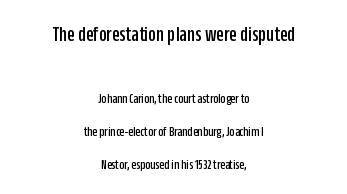
The image shows 22 px text type, upright; set centered, loose line spacing (2.35x), normal letter spacing, not underlined; the first (top) block is 1.57x larger.
